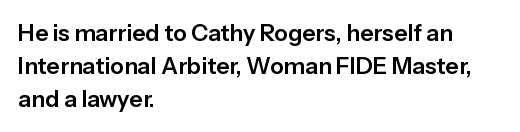
Q: Is the text italic (slanted)? A: No, it is upright.
Q: Is the text underlined? A: No.
Q: How is the paragraph aligned? A: Left-aligned.
Q: Is the spacing between letters normal or unusually wide? A: Normal.
Q: Is the spacing between lines tight, normal or loose? A: Normal.
